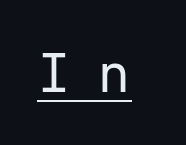
Q: Is the text bold? A: No.
Q: Is the text italic (slanted)? A: No, it is upright.
Q: Is the typeface a serif or a sans-serif typeface? A: Sans-serif.
Q: Is the text underlined? A: Yes.
Q: Is the spacing between letters normal or unusually wide? A: Unusually wide.
Q: Width (condensed, normal, or wide)? A: Normal.
Q: Stroke contrast? A: Low.
Q: x-height? A: Medium.
Q: Monospaced? A: Yes.
